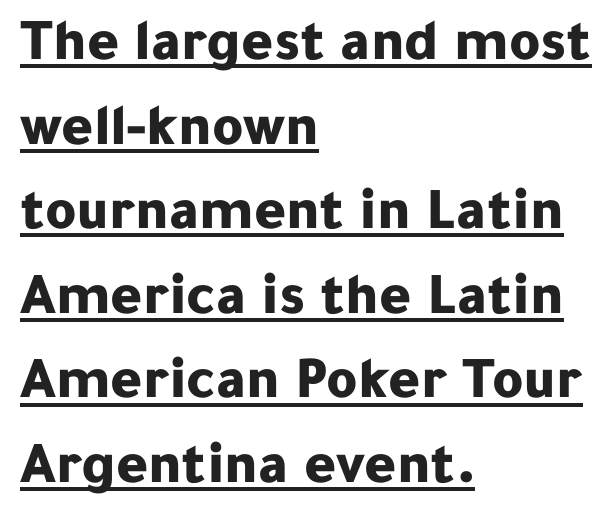
It's the straight-up-and-down kind of type. Each letter keeps its own natural width here, so spacing adapts to shape. Letter spacing: default. The typesetter chose a ragged-right arrangement here. Check the space under the baseline: a stroke is drawn there.
